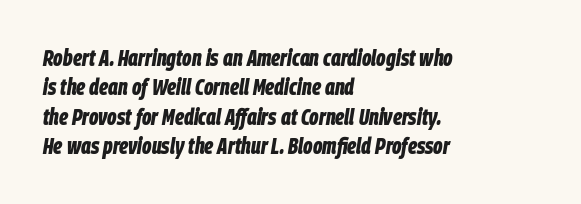
The image shows 23 px bold type, italic (leaning right); set left-aligned, normal line spacing (1.28x), normal letter spacing, not underlined.
